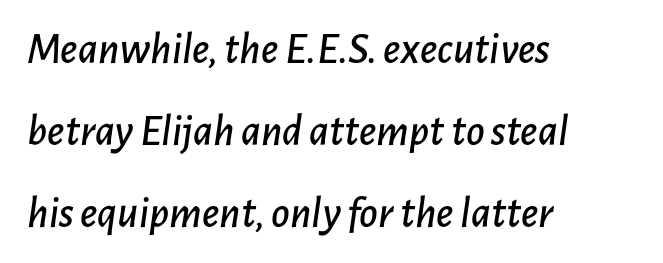
The image shows 45 px text type, italic (leaning right); set left-aligned, line spacing 1.82x, normal letter spacing, not underlined; low stroke contrast and a medium x-height.
